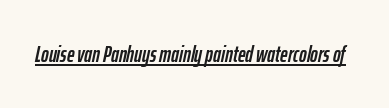
The image shows 23 px text type, italic (leaning right); set normal letter spacing, underlined.
